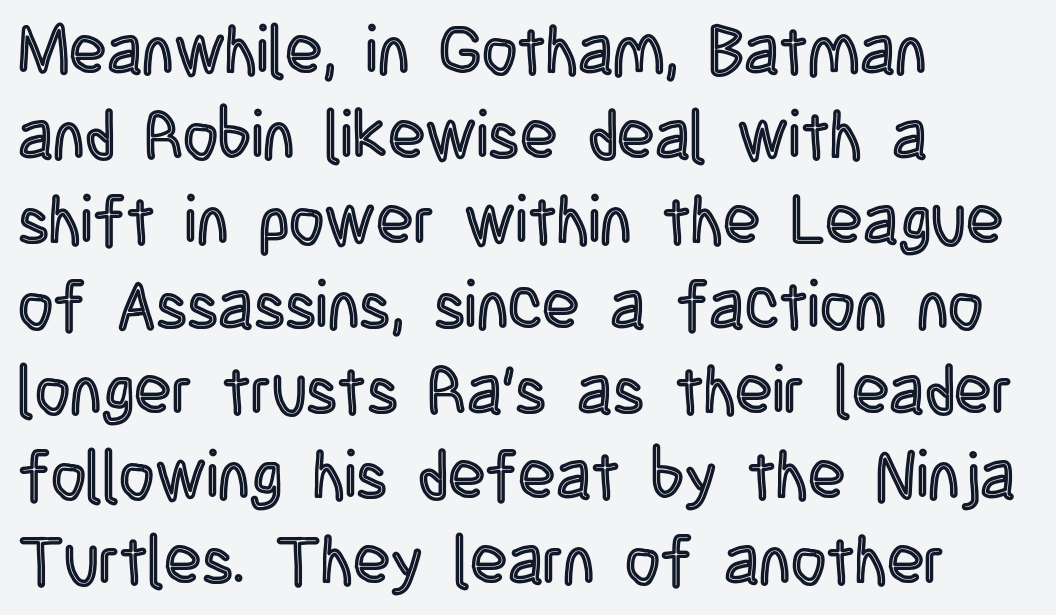
Q: Is the text italic (slanted)? A: No, it is upright.
Q: Is the text underlined? A: No.
Q: How is the paragraph aligned? A: Left-aligned.
Q: Is the spacing between letters normal or unusually wide? A: Normal.
Q: Is the spacing between lines tight, normal or loose? A: Normal.
Q: Width (condensed, normal, or wide)? A: Condensed.
Q: x-height? A: Large.
Q: Monospaced? A: No.
